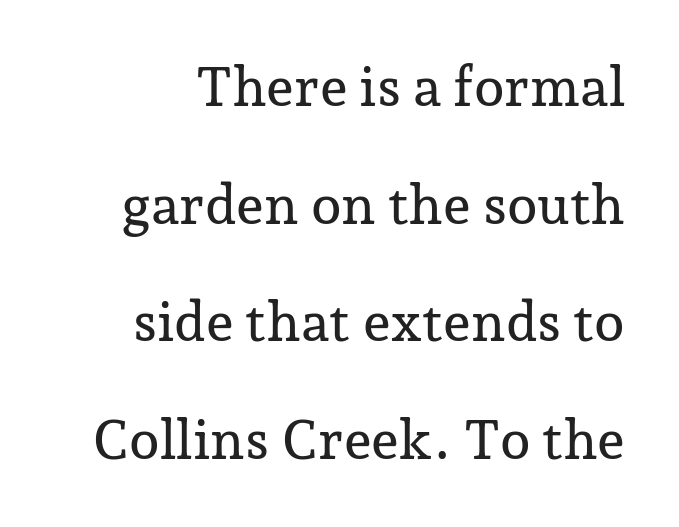
{"serif": "yes", "italic": "no", "width": "normal", "stroke_contrast": "low", "x_height": "medium", "monospaced": "no", "underline": "no", "line_spacing": "loose", "line_spacing_ratio": 2.14, "letter_spacing": "normal", "letter_spacing_em": 0.0, "glyph_px": 55}
